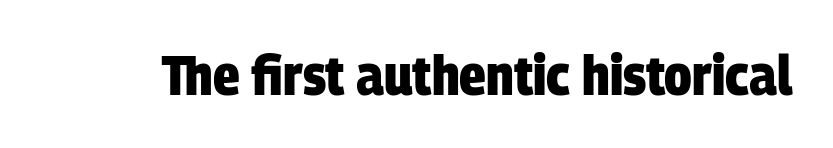
{"serif": "no", "bold": "yes", "weight": "heavy", "width": "condensed", "stroke_contrast": "low", "x_height": "large", "monospaced": "no", "underline": "no", "letter_spacing": "normal", "letter_spacing_em": 0.0, "glyph_px": 56}
